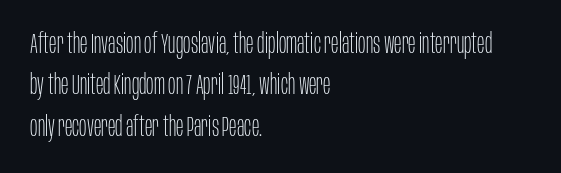
You could not count columns in this text — the font is proportionally spaced. Lines of text with bare space underneath. Nothing sits at the stroke ends, so this counts as sans-serif. The lettering holds an erect, upright posture throughout. Words appear dense and cohesive because spacing is normal. Is the type heavy? It reads as light-to-regular instead.
